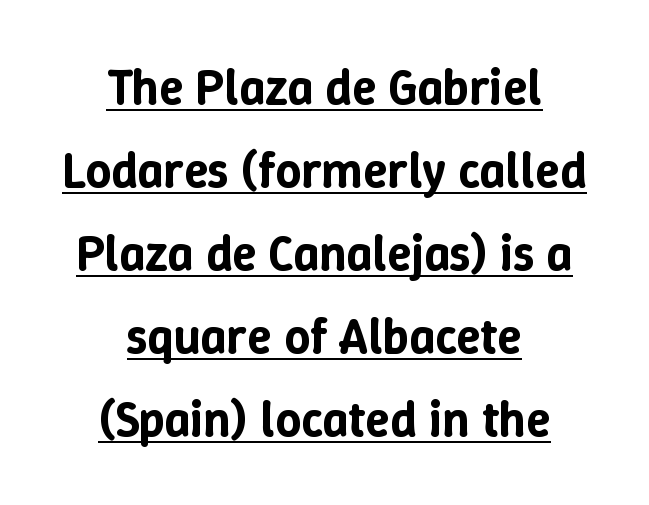
{"italic": "no", "width": "normal", "stroke_contrast": "low", "x_height": "medium", "monospaced": "no", "underline": "yes", "align": "center", "line_spacing": "normal", "line_spacing_ratio": 1.66, "letter_spacing": "normal", "letter_spacing_em": 0.0, "glyph_px": 50}
